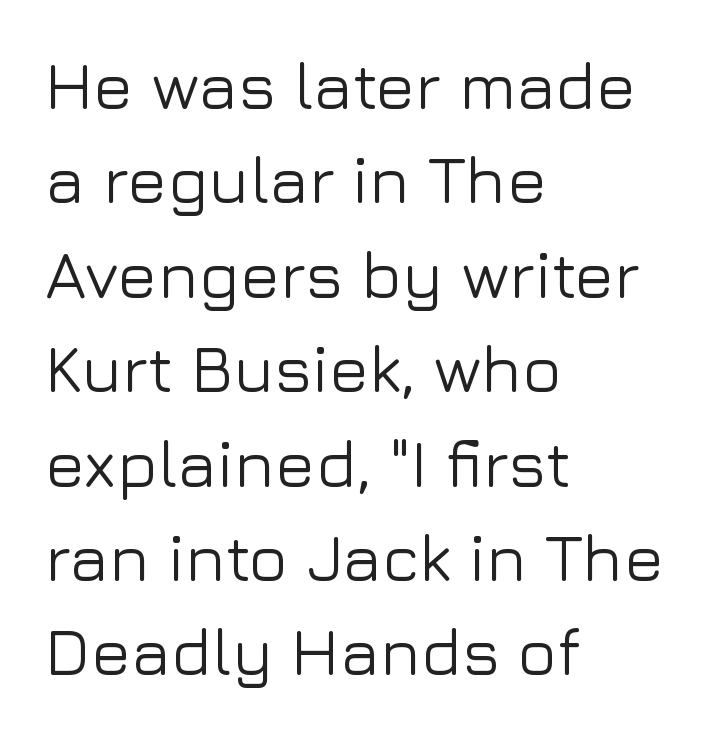
Q: Is the text italic (slanted)? A: No, it is upright.
Q: Is the typeface a serif or a sans-serif typeface? A: Sans-serif.
Q: Is the text underlined? A: No.
Q: How is the paragraph aligned? A: Left-aligned.
Q: Is the spacing between letters normal or unusually wide? A: Normal.
Q: Is the spacing between lines tight, normal or loose? A: Normal.
Q: Width (condensed, normal, or wide)? A: Normal.
Q: Stroke contrast? A: Low.
Q: x-height? A: Medium.
Q: Monospaced? A: No.
